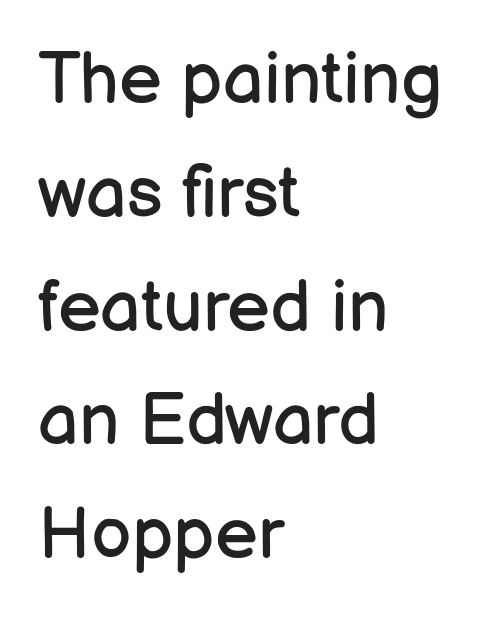
The image shows 72 px regular-weight sans-serif type, upright; set left-aligned, normal line spacing (1.58x), normal letter spacing, not underlined; low stroke contrast and a medium x-height.
